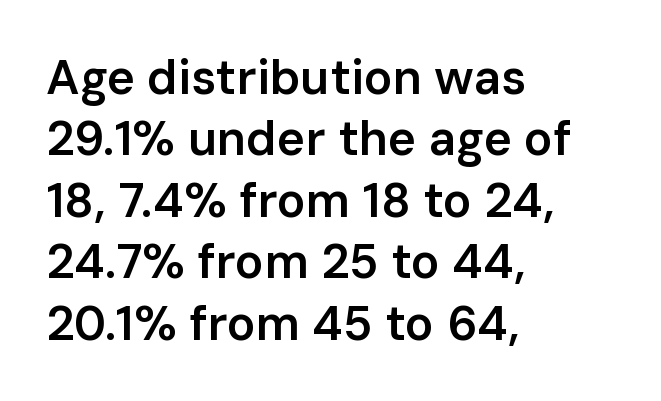
In terms of letterspacing, this is plain default setting. Look at the bottom of the vertical strokes: they stop flat, with no serifs. A somewhat darkened texture: the type is semibold rather than bold. Line beginnings align vertically; line endings do not. These lines sit exactly where default settings would place them. Style check: upright.
